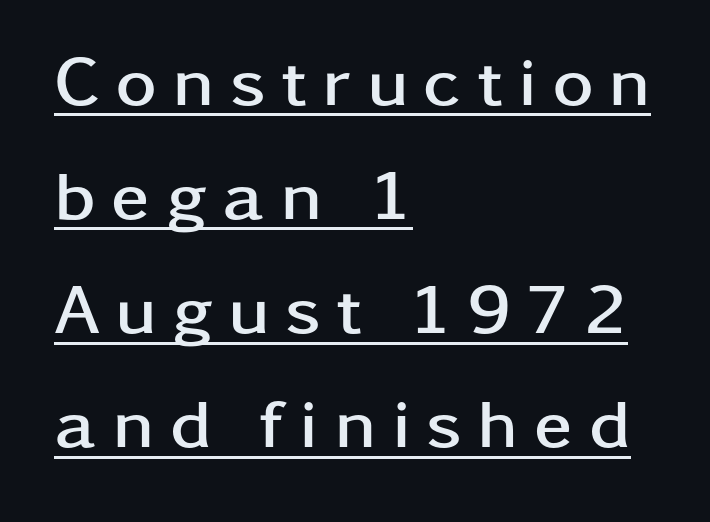
{"serif": "no", "italic": "no", "bold": "yes", "weight": "semibold", "width": "wide", "stroke_contrast": "low", "x_height": "medium", "monospaced": "no", "underline": "yes", "align": "left", "line_spacing": "normal", "line_spacing_ratio": 1.63, "letter_spacing": "wide", "letter_spacing_em": 0.22, "glyph_px": 70}
